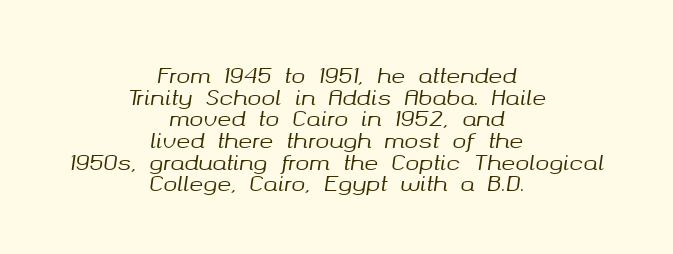
The image shows 21 px text type, italic (leaning right); set centered, tight line spacing (1.03x), normal letter spacing, not underlined.
